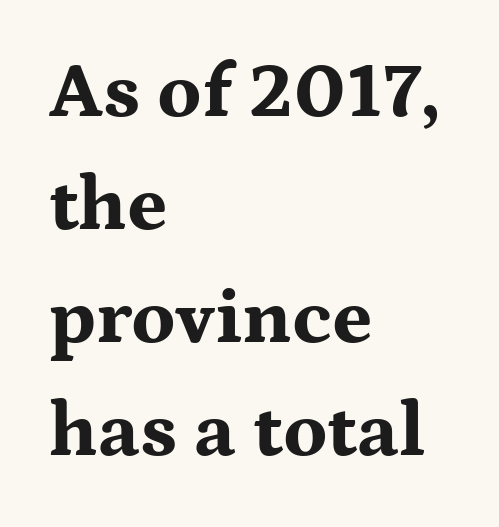
The image shows 78 px bold, wide serif type, upright; set left-aligned, normal line spacing (1.45x), normal letter spacing, not underlined; medium stroke contrast and a medium x-height.
